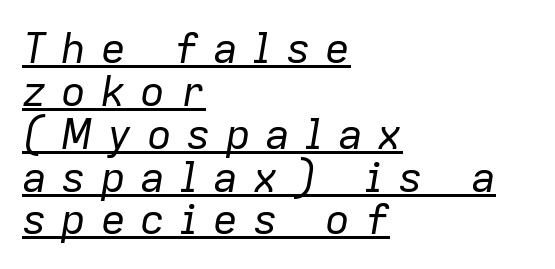
The image shows 42 px regular-weight type, italic (leaning right); set left-aligned, tight line spacing (1.02x), unusually wide letter spacing (+0.34 em), underlined; low stroke contrast and a medium x-height.
